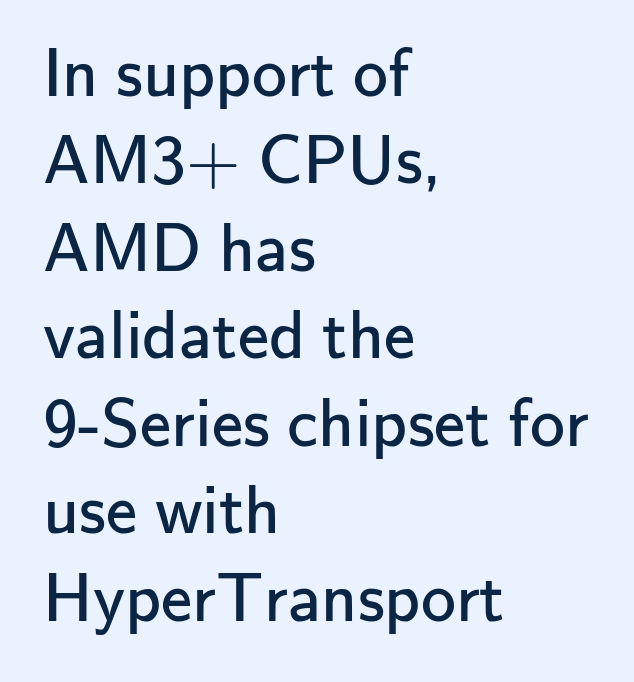
Think standard paragraph weight, or any step lighter than that. The passage shown is typed in a proportional face where columns would drift. Short and long lines alike share a common starting point at left. The tracking reads as untouched default to a designer's eye. Summary of vertical rhythm: regular, with standard interline spacing.
